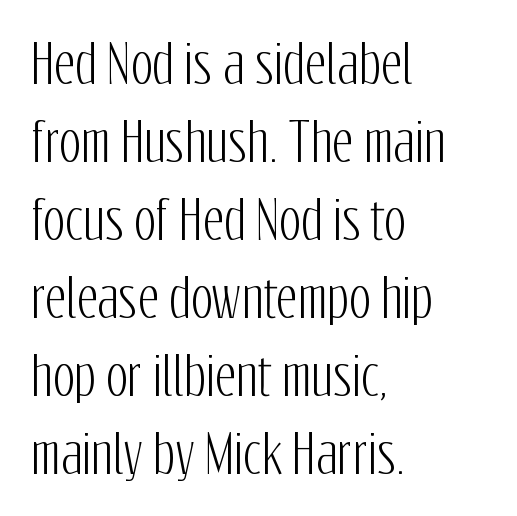
Q: Is the text italic (slanted)? A: No, it is upright.
Q: Is the typeface a serif or a sans-serif typeface? A: Sans-serif.
Q: Is the text underlined? A: No.
Q: How is the paragraph aligned? A: Left-aligned.
Q: Is the spacing between letters normal or unusually wide? A: Normal.
Q: Is the spacing between lines tight, normal or loose? A: Normal.
Q: Width (condensed, normal, or wide)? A: Condensed.
Q: Stroke contrast? A: Low.
Q: x-height? A: Medium.
Q: Monospaced? A: No.
